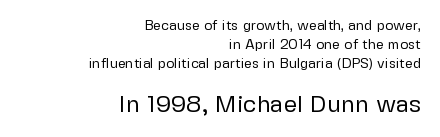
No chunkiness to these letters — they're not bold. The later block is typeset at a bigger size than the earlier block. The words here are not underlined. It's the straight-up-and-down kind of type. This sample keeps an unexceptional amount of space between lines.
